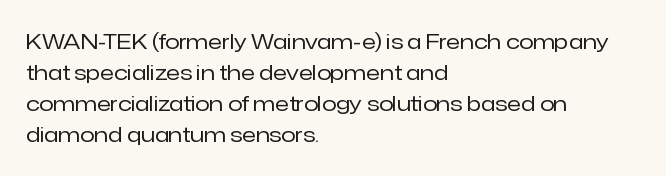
Q: Is the text bold? A: No.
Q: Is the text italic (slanted)? A: No, it is upright.
Q: Is the text underlined? A: No.
Q: How is the paragraph aligned? A: Left-aligned.
Q: Is the spacing between letters normal or unusually wide? A: Normal.
Q: Is the spacing between lines tight, normal or loose? A: Normal.
